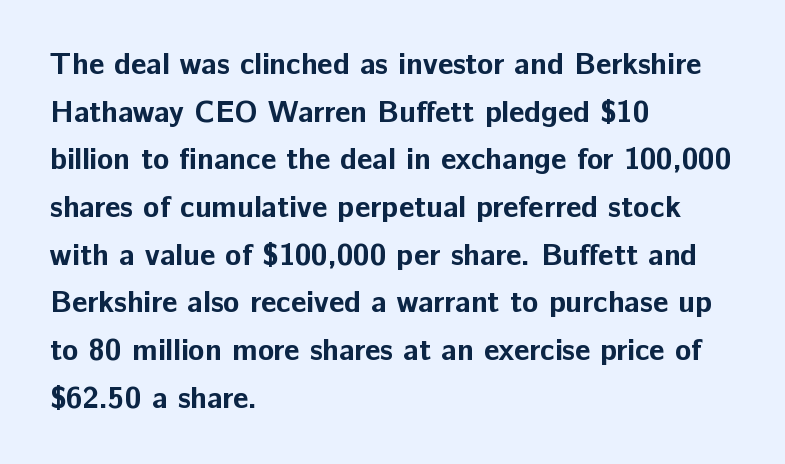
{"serif": "no", "italic": "no", "bold": "yes", "weight": "bold", "width": "normal", "stroke_contrast": "low", "x_height": "medium", "monospaced": "no", "underline": "no", "align": "left", "line_spacing": "normal", "line_spacing_ratio": 1.59, "letter_spacing": "normal", "letter_spacing_em": 0.0, "glyph_px": 30}
